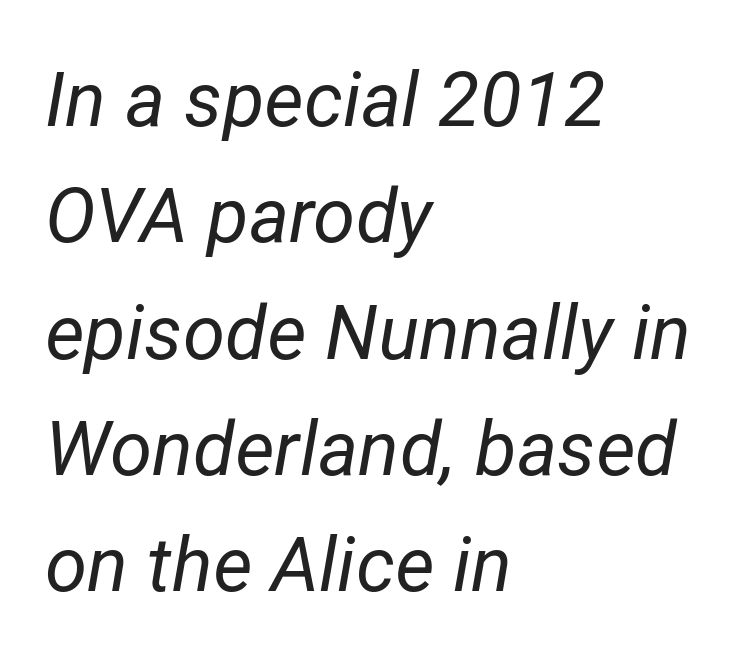
The image shows 76 px regular-weight type, italic (leaning right); set left-aligned, normal line spacing (1.53x), normal letter spacing, not underlined; low stroke contrast and a medium x-height.
